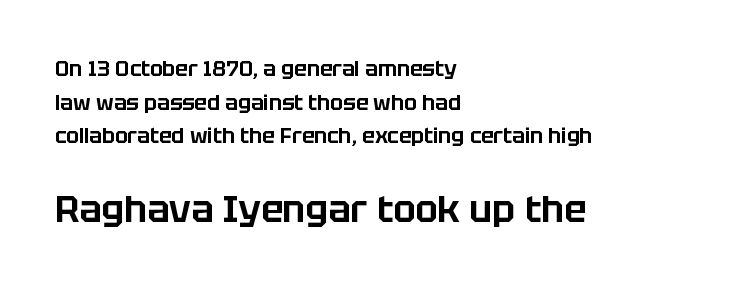
{"serif": "no", "italic": "no", "width": "normal", "stroke_contrast": "low", "x_height": "large", "monospaced": "no", "underline": "no", "align": "left", "line_spacing": "normal", "line_spacing_ratio": 1.6, "letter_spacing": "normal", "letter_spacing_em": 0.0, "larger_block": "second", "size_ratio": 1.76, "glyph_px": 37}
